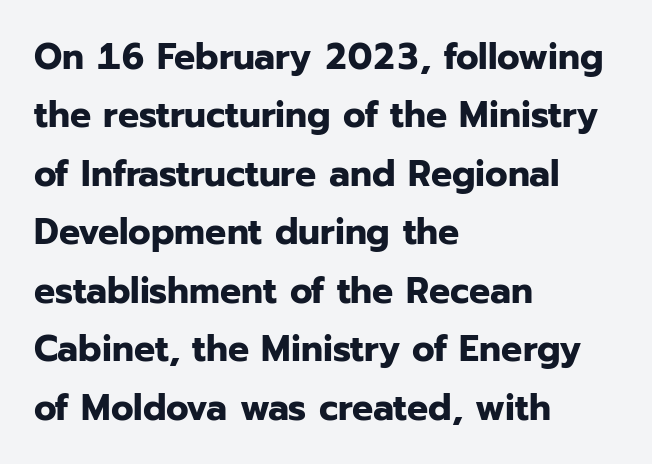
The image shows 37 px bold sans-serif type, upright; set left-aligned, normal line spacing (1.58x), normal letter spacing, not underlined; low stroke contrast and a medium x-height.
